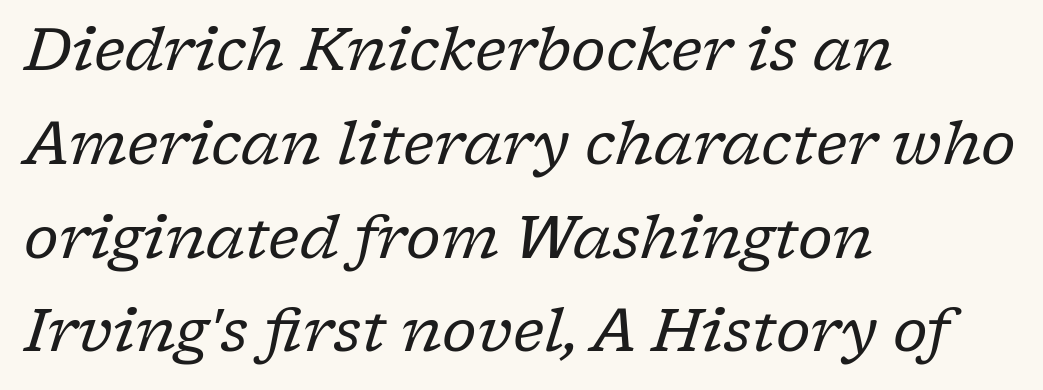
Each letter keeps its own natural width here, so spacing adapts to shape. Is this a sans? No — the strokes have serifs. Quick note: underline off. The whole block is typeset with a tilt.
